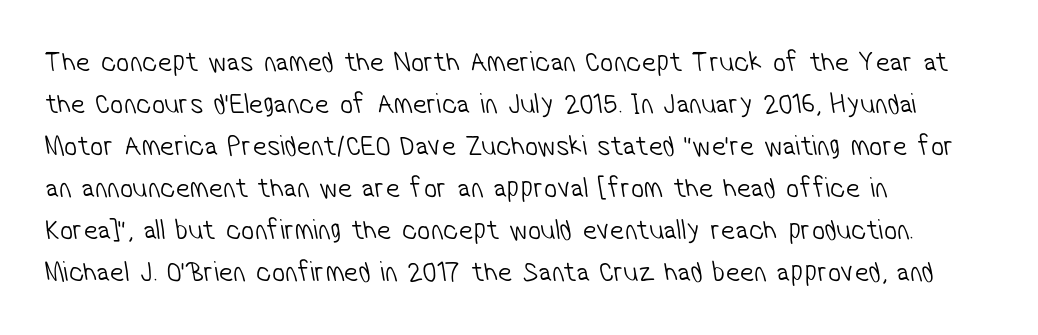
The image shows 29 px light, condensed sans-serif type; set left-aligned, normal line spacing (1.45x), normal letter spacing, not underlined; low stroke contrast and a medium x-height.
